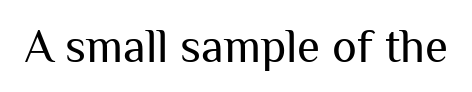
This is not heavy type; no bold has been used. A typesetter would mark this as roman, not italic. Students, note that the glyphs here touch the page at normal intervals. What kind of face is this? One without serifs — a sans.
